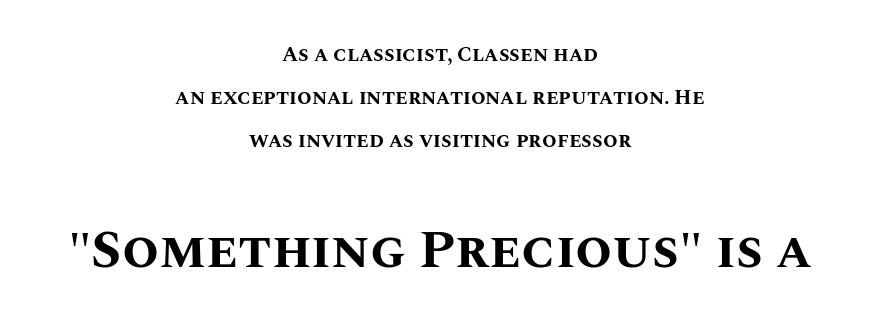
Heavy, bold letterforms. Spacing between characters is what you'd get straight out of the box. What's the leading like? Stretched, with rows far apart. Caption: upper text group reduced, lower text group enlarged. Think of a printed novel: that variable character pitch is what you see here.
